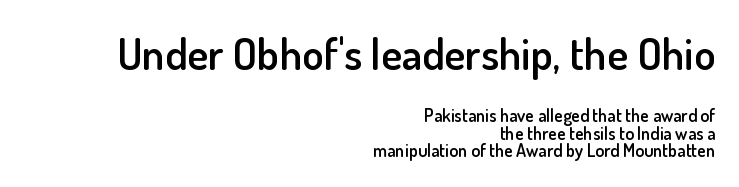
The image shows 44 px semibold sans-serif type, upright; set right-aligned, tight line spacing (0.99x), normal letter spacing, not underlined; the first (top) block is 2.44x larger; low stroke contrast and a small x-height.
